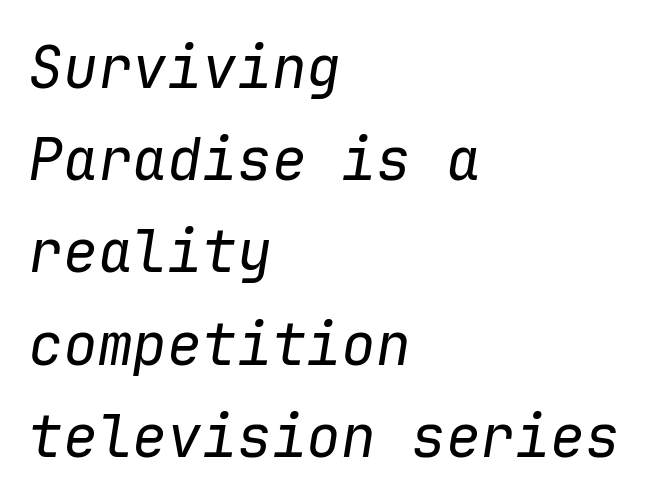
Q: Is the text bold? A: No.
Q: Is the text italic (slanted)? A: Yes, it leans right by about 9 degrees.
Q: Is the text underlined? A: No.
Q: How is the paragraph aligned? A: Left-aligned.
Q: Is the spacing between letters normal or unusually wide? A: Normal.
Q: Is the spacing between lines tight, normal or loose? A: Normal.
Q: Width (condensed, normal, or wide)? A: Normal.
Q: Stroke contrast? A: Low.
Q: x-height? A: Medium.
Q: Monospaced? A: Yes.
